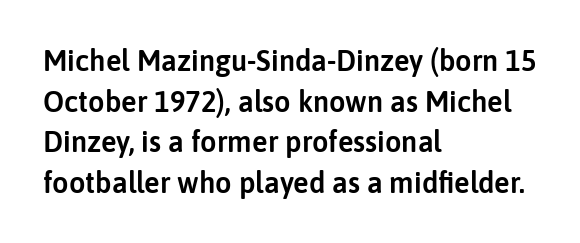
Casual observation: everything's shoved over to the left. Short note: letters normally spaced. Rule under the text: the space is simply empty. Reading down the column, the eye jumps a familiar distance to each next line. Note the varied advance widths — an 'i' is clearly narrower than an 'm'. This sample uses an upright cut, with every glyph sitting square on the baseline.
